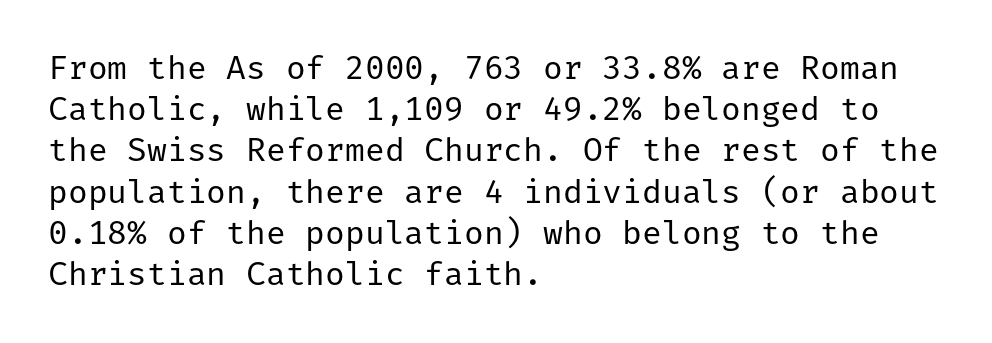
Nobody touched the tracking dial on this one. These lines are set flush left with a ragged right edge. Stems and bowls with no extra thickness — not bold. When letters stand straight like this, we call the style roman or upright.
